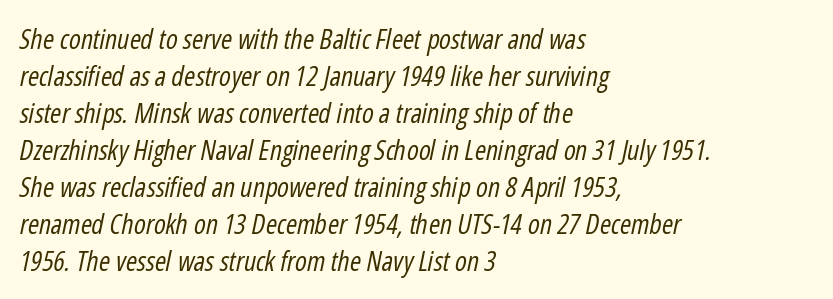
Q: Is the text bold? A: No.
Q: Is the text italic (slanted)? A: Yes, it leans right by about 12 degrees.
Q: Is the text underlined? A: No.
Q: How is the paragraph aligned? A: Left-aligned.
Q: Is the spacing between letters normal or unusually wide? A: Normal.
Q: Is the spacing between lines tight, normal or loose? A: Normal.
